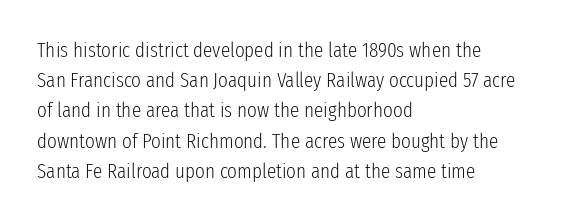
Regarding leading, the lines here are spaced in the standard way. Underline: absent. A classic flush-left, rag-right setting is used for this passage. Every character sits straight up, as roman type does.
